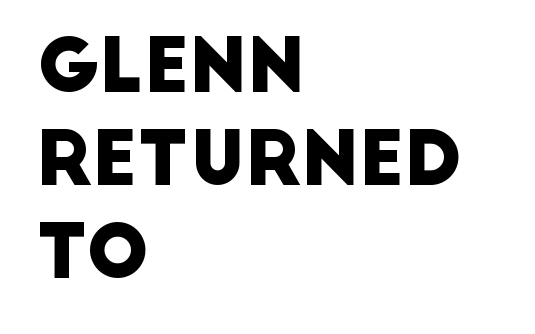
The image shows 74 px sans-serif type; set left-aligned, normal line spacing (1.26x), normal letter spacing, not underlined; low stroke contrast and a large x-height.
